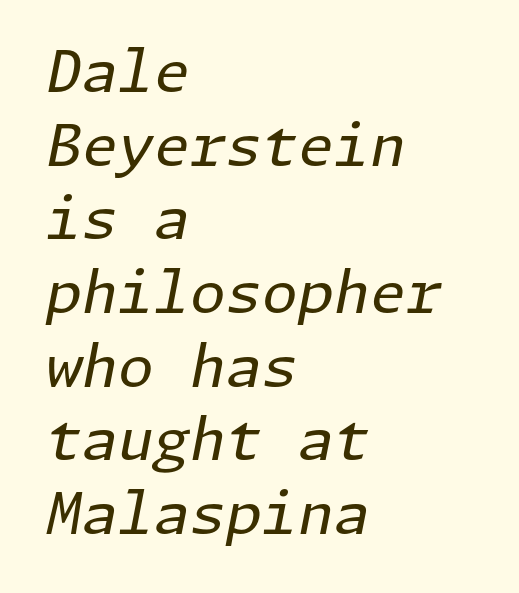
The image shows 58 px regular-weight type, italic (leaning right); set left-aligned, normal line spacing (1.27x), normal letter spacing, not underlined; low stroke contrast and a medium x-height.
